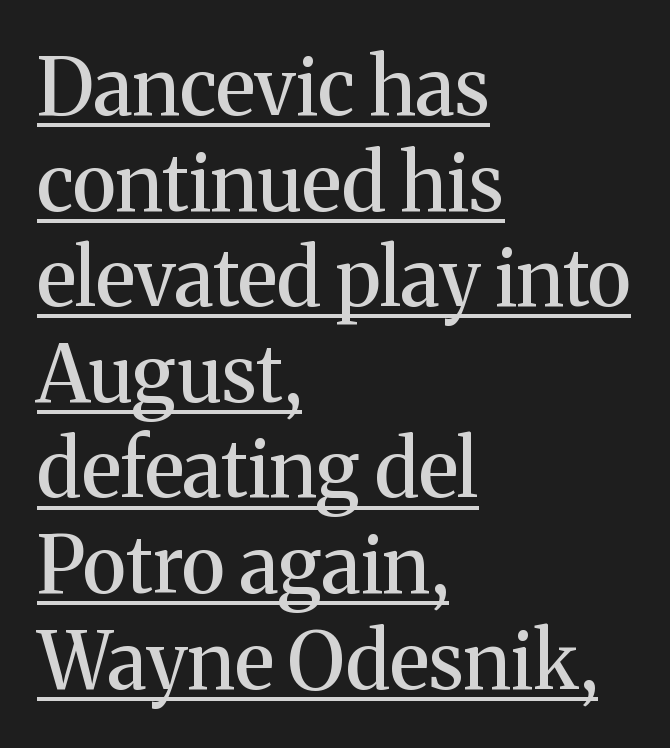
{"serif": "yes", "italic": "no", "width": "normal", "stroke_contrast": "medium", "x_height": "medium", "monospaced": "no", "underline": "yes", "align": "left", "line_spacing_ratio": 1.21, "letter_spacing": "normal", "letter_spacing_em": 0.0, "glyph_px": 79}
